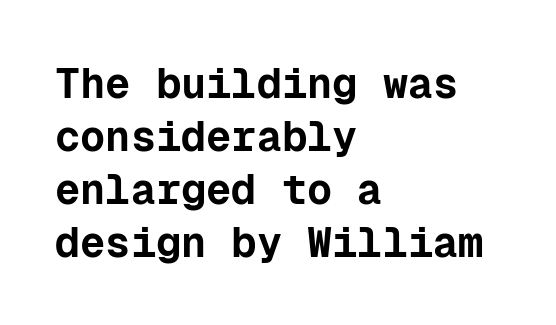
Q: Is the text bold? A: Yes.
Q: Is the text italic (slanted)? A: No, it is upright.
Q: Is the typeface a serif or a sans-serif typeface? A: Sans-serif.
Q: Is the text underlined? A: No.
Q: How is the paragraph aligned? A: Left-aligned.
Q: Is the spacing between letters normal or unusually wide? A: Normal.
Q: Is the spacing between lines tight, normal or loose? A: Normal.
Q: Width (condensed, normal, or wide)? A: Normal.
Q: Stroke contrast? A: Low.
Q: x-height? A: Medium.
Q: Monospaced? A: Yes.
